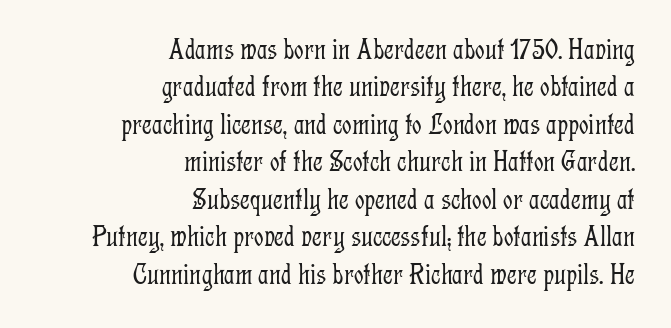
{"serif": "yes", "italic": "no", "bold": "no", "weight": "light", "width": "condensed", "stroke_contrast": "low", "x_height": "medium", "monospaced": "no", "underline": "no", "align": "right", "line_spacing": "normal", "line_spacing_ratio": 1.25, "letter_spacing": "normal", "letter_spacing_em": 0.0, "glyph_px": 30}
